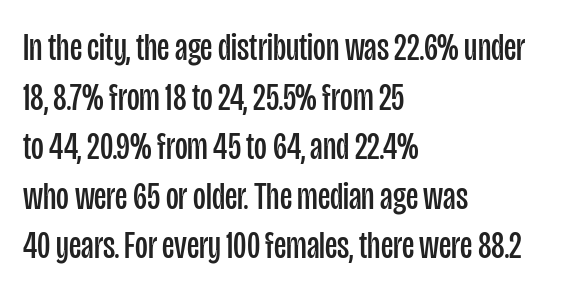
The image shows 39 px regular-weight, condensed sans-serif type, upright; set left-aligned, normal line spacing (1.27x), normal letter spacing, not underlined; low stroke contrast and a large x-height.
